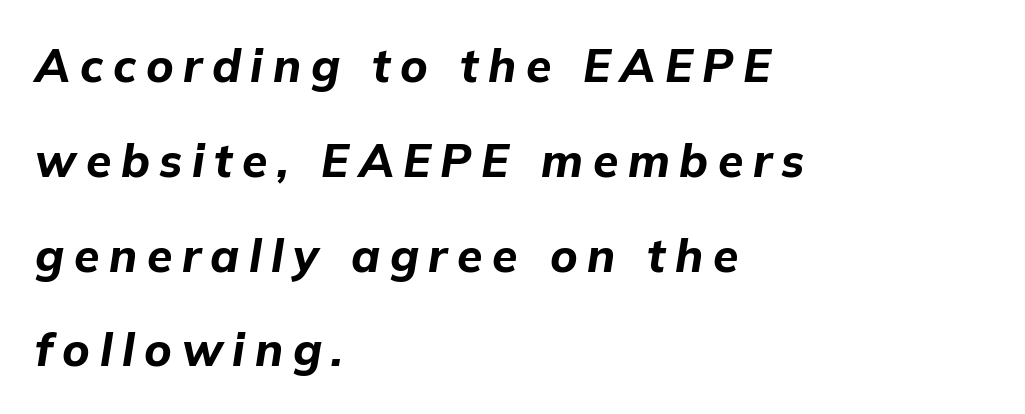
{"italic": "yes", "lean": "right", "slant_degrees": 9, "bold": "yes", "weight": "bold", "width": "normal", "stroke_contrast": "low", "x_height": "medium", "monospaced": "no", "underline": "no", "align": "left", "line_spacing": "loose", "line_spacing_ratio": 2.06, "letter_spacing": "wide", "letter_spacing_em": 0.21, "glyph_px": 46}
